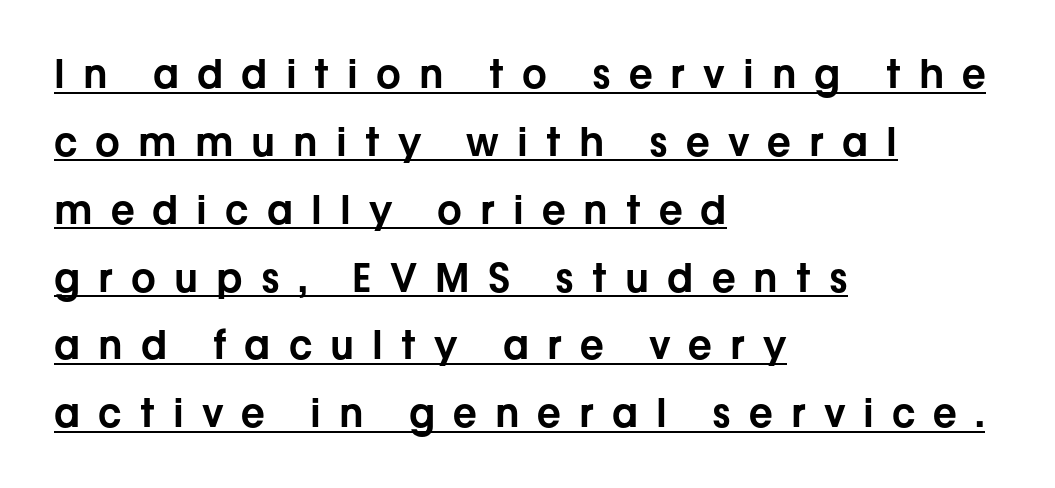
Q: Is the text italic (slanted)? A: No, it is upright.
Q: Is the typeface a serif or a sans-serif typeface? A: Sans-serif.
Q: Is the text underlined? A: Yes.
Q: How is the paragraph aligned? A: Left-aligned.
Q: Is the spacing between letters normal or unusually wide? A: Unusually wide.
Q: Width (condensed, normal, or wide)? A: Normal.
Q: Stroke contrast? A: Low.
Q: x-height? A: Medium.
Q: Monospaced? A: No.
